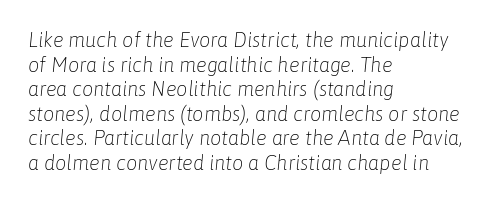
The image shows 20 px text type, italic (leaning right); set left-aligned, line spacing 1.23x, normal letter spacing, not underlined.
